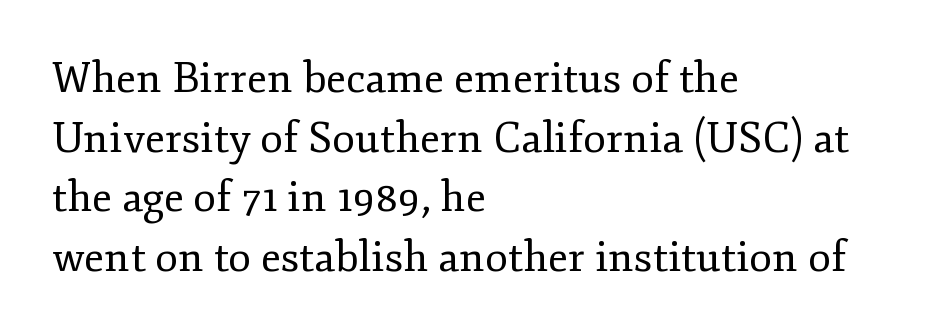
The image shows 42 px regular-weight serif type, upright; set left-aligned, normal line spacing (1.42x), normal letter spacing, not underlined; low stroke contrast and a small x-height.
